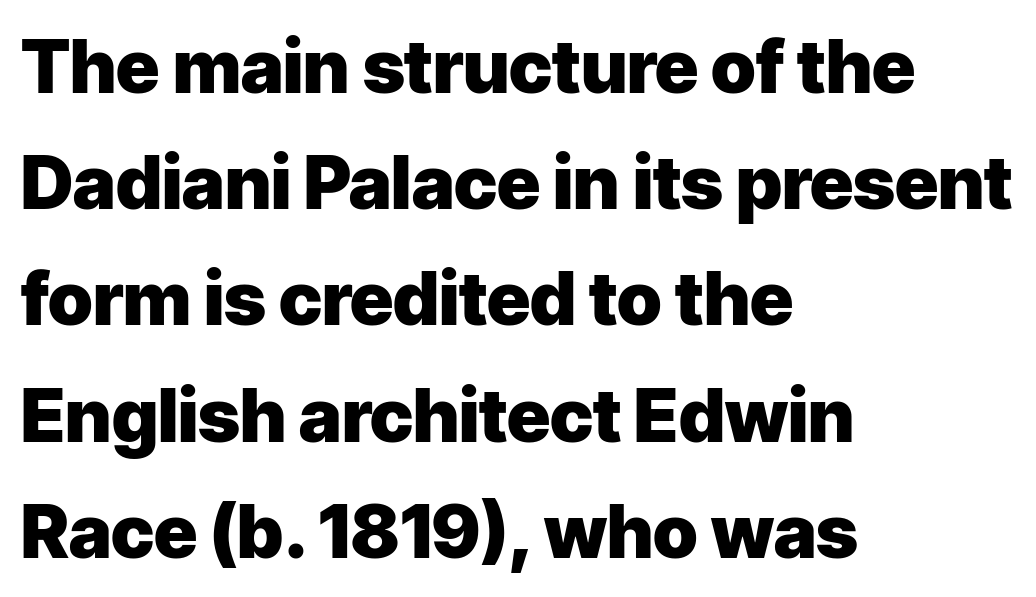
{"serif": "no", "italic": "no", "bold": "yes", "weight": "heavy", "width": "normal", "stroke_contrast": "low", "x_height": "medium", "monospaced": "no", "underline": "no", "align": "left", "line_spacing": "normal", "line_spacing_ratio": 1.57, "letter_spacing": "normal", "letter_spacing_em": 0.0, "glyph_px": 74}
